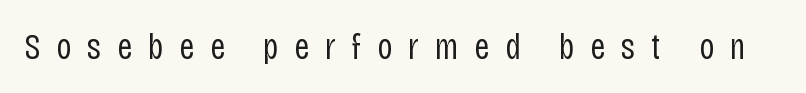
{"serif": "no", "italic": "no", "bold": "no", "weight": "regular", "width": "condensed", "stroke_contrast": "low", "x_height": "large", "monospaced": "no", "underline": "no", "letter_spacing": "wide", "letter_spacing_em": 0.43, "glyph_px": 37}
